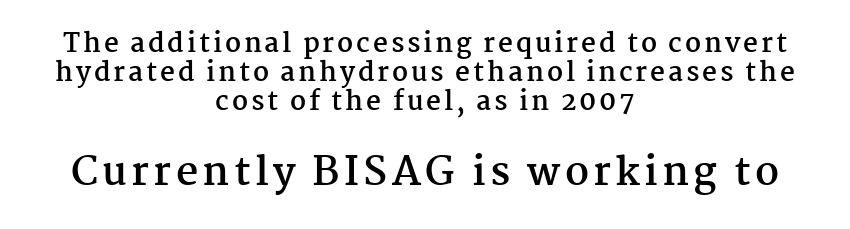
Q: Is the text bold? A: Yes.
Q: Is the text italic (slanted)? A: No, it is upright.
Q: Is the typeface a serif or a sans-serif typeface? A: Serif.
Q: Is the text underlined? A: No.
Q: How is the paragraph aligned? A: Centered.
Q: Is the spacing between lines tight, normal or loose? A: Tight.
Q: Which block of text is set in a larger size, the first (top) or the second (bottom)? A: The second (bottom) one.
Q: Width (condensed, normal, or wide)? A: Normal.
Q: Stroke contrast? A: Medium.
Q: x-height? A: Medium.
Q: Monospaced? A: No.
